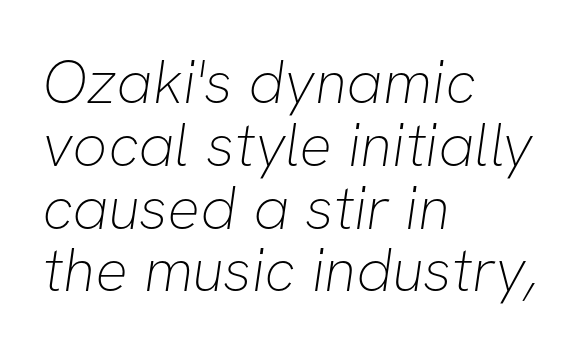
{"serif": "no", "bold": "no", "weight": "thin", "width": "normal", "stroke_contrast": "low", "x_height": "medium", "monospaced": "no", "underline": "no", "align": "left", "line_spacing": "tight", "line_spacing_ratio": 1.03, "letter_spacing": "normal", "letter_spacing_em": 0.0, "glyph_px": 61}
